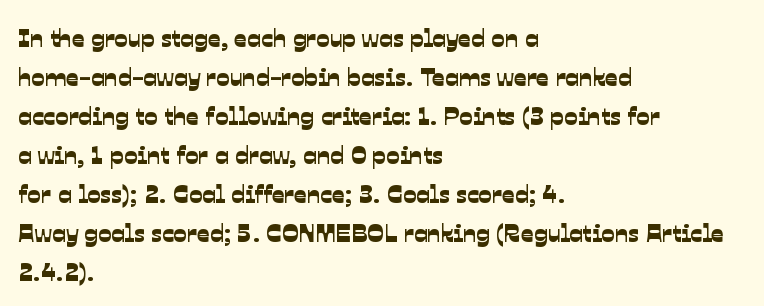
{"underline": "no", "align": "left", "line_spacing": "normal", "line_spacing_ratio": 1.56, "letter_spacing": "normal", "letter_spacing_em": 0.0, "glyph_px": 25}
